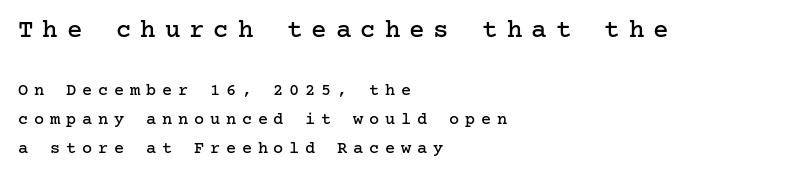
A student would notice the top passage is typeset larger than what follows. Line beginnings align vertically; line endings do not. Spacing between characters has been opened up far beyond the box default. Summary of vertical rhythm: regular, with standard interline spacing. This sample uses an upright cut, with every glyph sitting square on the baseline. Unmarked baselines from the first word to the last.
